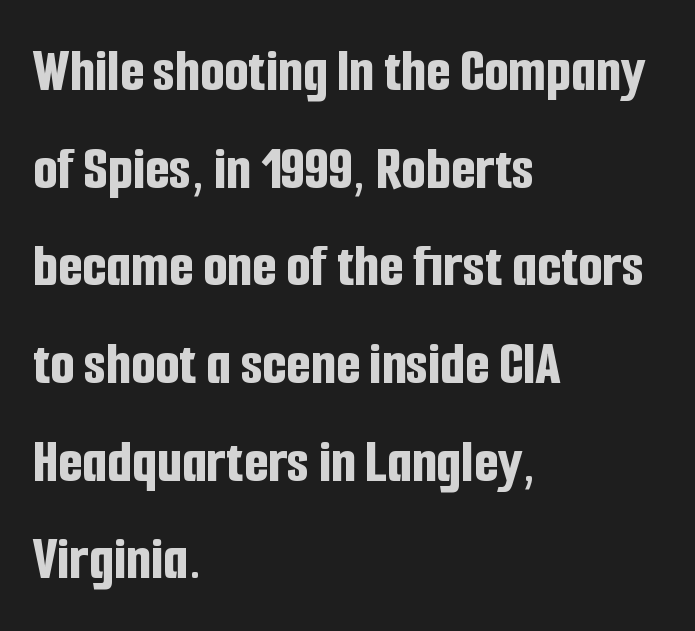
{"serif": "no", "italic": "no", "bold": "yes", "weight": "bold", "width": "condensed", "stroke_contrast": "low", "x_height": "medium", "monospaced": "no", "underline": "no", "align": "left", "line_spacing": "normal", "line_spacing_ratio": 1.55, "letter_spacing": "normal", "letter_spacing_em": 0.0, "glyph_px": 63}
